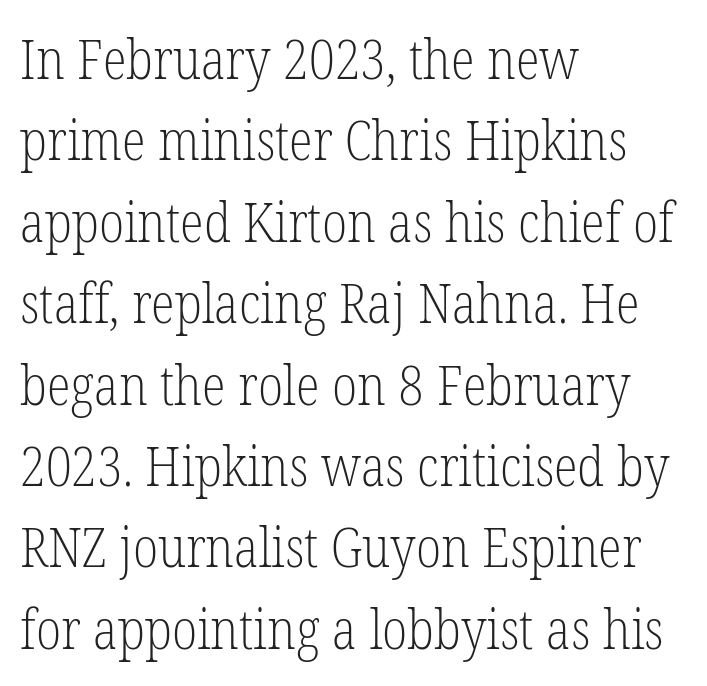
The image shows 55 px light, condensed serif type, upright; set left-aligned, normal line spacing (1.48x), normal letter spacing, not underlined; low stroke contrast and a medium x-height.
